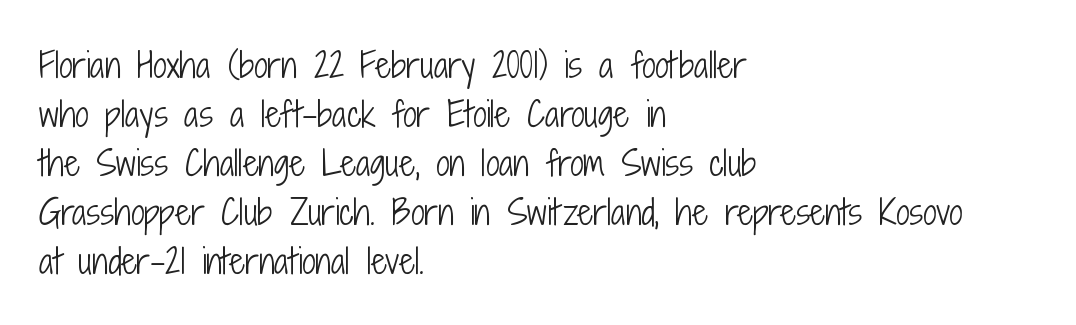
You could not count columns in this text — the font is proportionally spaced. Line starts are locked; line ends wander. Descenders hang freely into open space. Short note: letters normally spaced. No feet cap the strokes, marking this as sans-serif type. Weight: regular or lighter.
